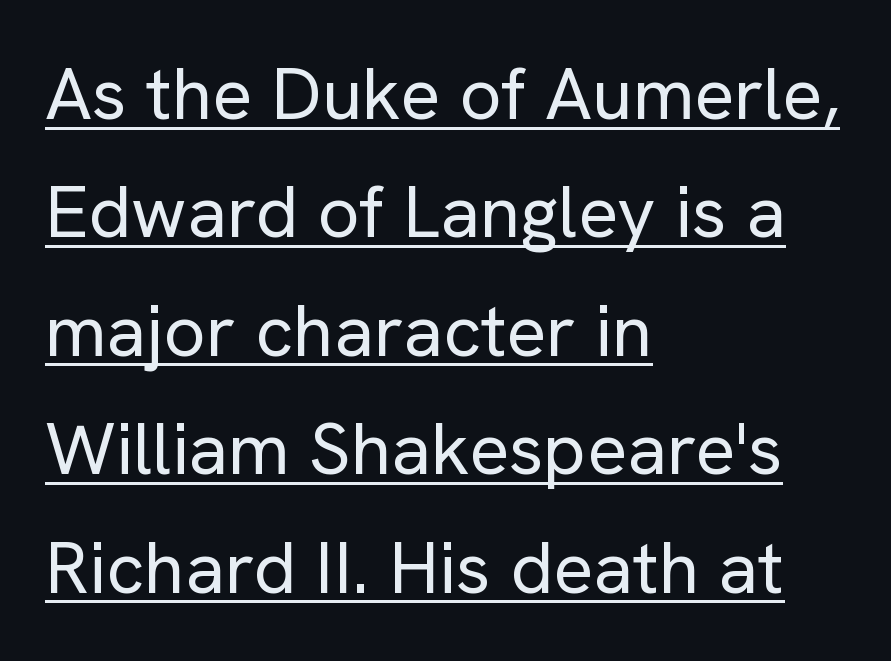
{"serif": "no", "italic": "no", "bold": "no", "weight": "regular", "width": "normal", "stroke_contrast": "low", "x_height": "medium", "monospaced": "no", "underline": "yes", "align": "left", "line_spacing": "normal", "line_spacing_ratio": 1.6, "letter_spacing": "normal", "letter_spacing_em": 0.0, "glyph_px": 74}
